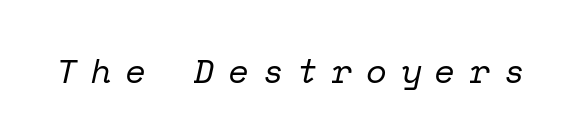
Q: Is the text bold? A: No.
Q: Is the text italic (slanted)? A: Yes, it leans right by about 12 degrees.
Q: Is the typeface a serif or a sans-serif typeface? A: Serif.
Q: Is the text underlined? A: No.
Q: Is the spacing between letters normal or unusually wide? A: Unusually wide.
Q: Width (condensed, normal, or wide)? A: Normal.
Q: Stroke contrast? A: Low.
Q: x-height? A: Medium.
Q: Monospaced? A: Yes.
